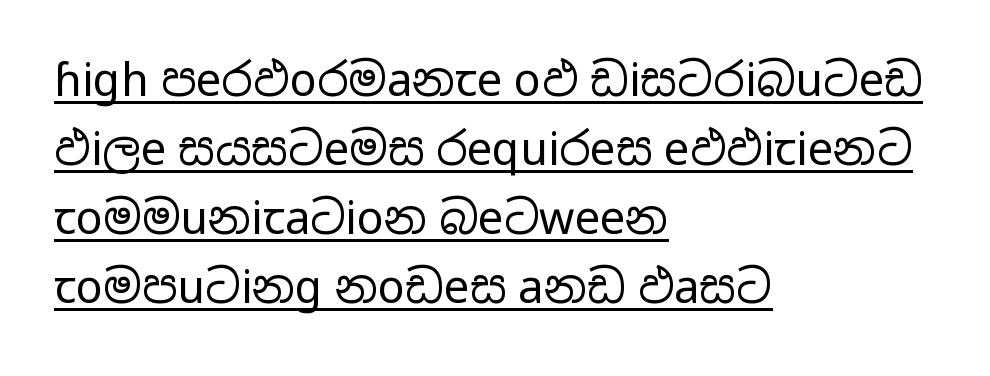
{"serif": "no", "italic": "no", "bold": "no", "weight": "regular", "width": "wide", "stroke_contrast": "low", "x_height": "medium", "monospaced": "no", "underline": "yes", "align": "left", "line_spacing": "normal", "line_spacing_ratio": 1.53, "letter_spacing": "normal", "letter_spacing_em": 0.0, "glyph_px": 45}
